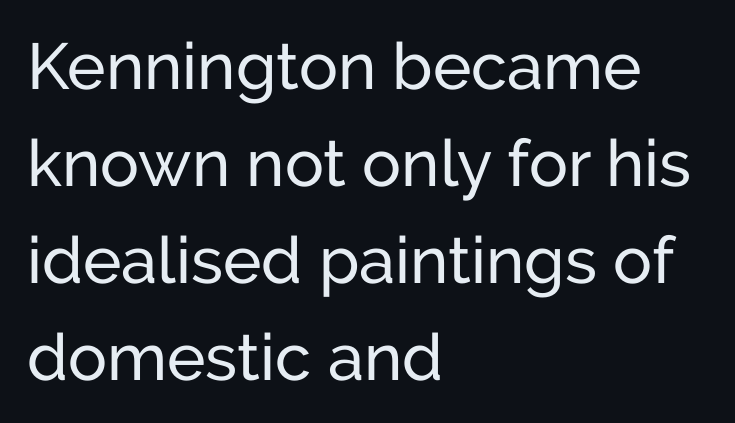
The image shows 65 px sans-serif type, upright; set left-aligned, normal line spacing (1.49x), normal letter spacing, not underlined; low stroke contrast and a medium x-height.
